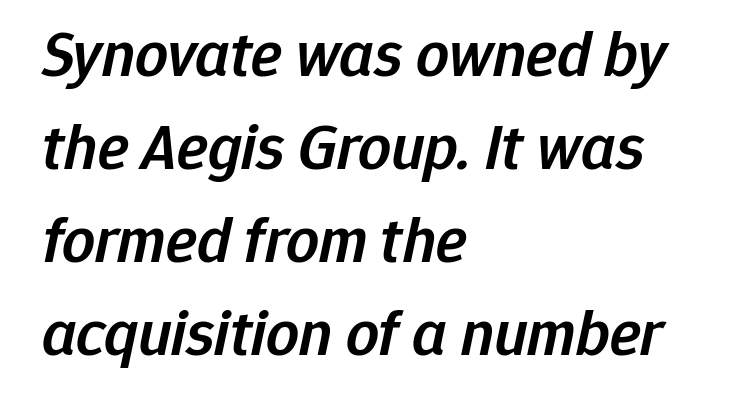
Q: Is the text bold? A: Semi-bold.
Q: Is the text italic (slanted)? A: Yes, it leans right by about 12 degrees.
Q: Is the text underlined? A: No.
Q: How is the paragraph aligned? A: Left-aligned.
Q: Is the spacing between letters normal or unusually wide? A: Normal.
Q: Is the spacing between lines tight, normal or loose? A: Normal.
Q: Width (condensed, normal, or wide)? A: Normal.
Q: Stroke contrast? A: Low.
Q: x-height? A: Medium.
Q: Monospaced? A: No.
